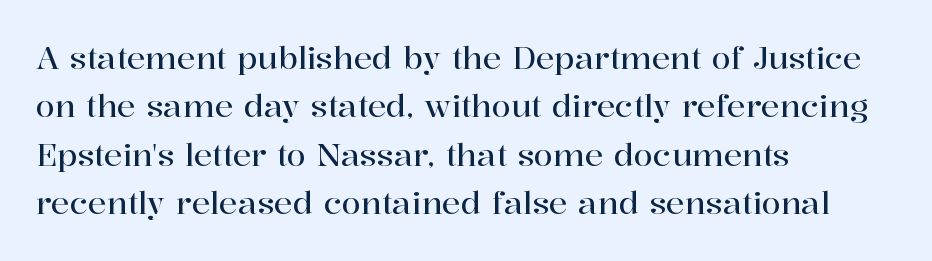
{"serif": "yes", "italic": "no", "width": "normal", "stroke_contrast": "high", "x_height": "medium", "monospaced": "no", "underline": "no", "align": "left", "line_spacing": "normal", "line_spacing_ratio": 1.56, "letter_spacing": "normal", "letter_spacing_em": 0.0, "glyph_px": 31}
